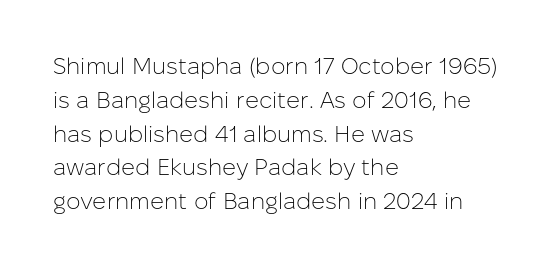
The image shows 23 px text type, upright; set left-aligned, normal line spacing (1.47x), normal letter spacing, not underlined.
